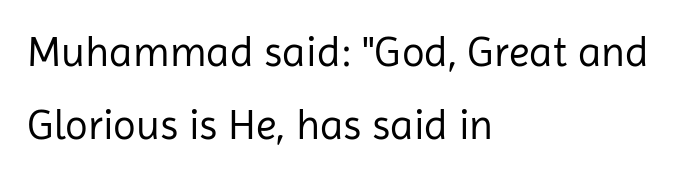
{"serif": "no", "italic": "no", "bold": "no", "weight": "regular", "width": "normal", "stroke_contrast": "low", "x_height": "medium", "monospaced": "no", "underline": "no", "align": "left", "line_spacing_ratio": 1.75, "letter_spacing": "normal", "letter_spacing_em": 0.0, "glyph_px": 42}
